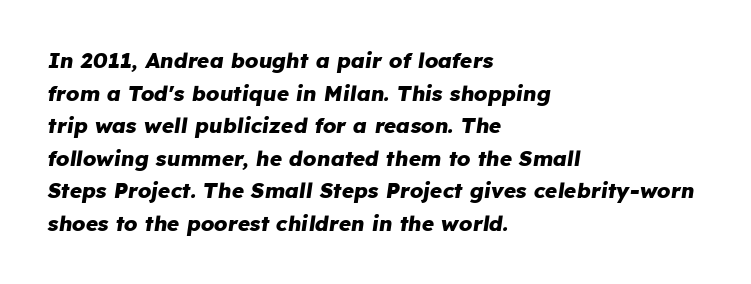
The image shows 21 px bold type, italic (leaning right); set left-aligned, normal line spacing (1.55x), normal letter spacing, not underlined.
